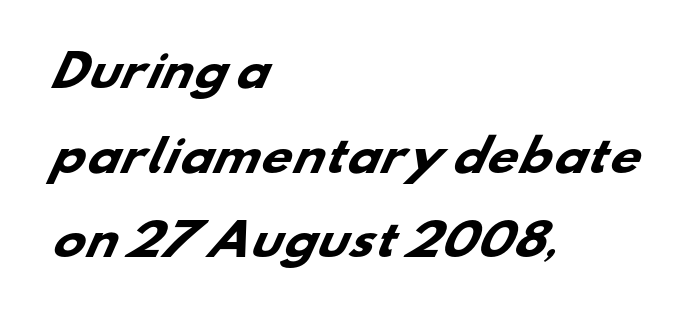
The image shows 43 px heavy, wide sans-serif type; set left-aligned, loose line spacing (1.97x), normal letter spacing, not underlined; low stroke contrast and a small x-height.
